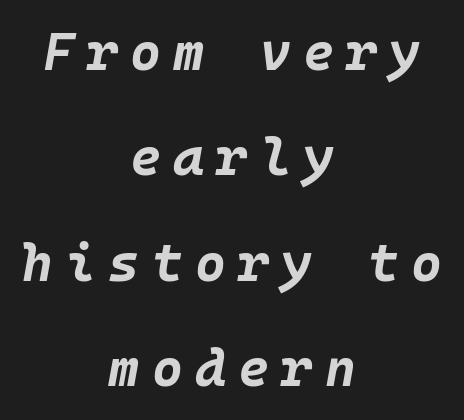
Q: Is the text bold? A: Yes.
Q: Is the text italic (slanted)? A: Yes, it leans right by about 10 degrees.
Q: Is the text underlined? A: No.
Q: How is the paragraph aligned? A: Centered.
Q: Is the spacing between letters normal or unusually wide? A: Unusually wide.
Q: Is the spacing between lines tight, normal or loose? A: Loose.
Q: Width (condensed, normal, or wide)? A: Normal.
Q: Stroke contrast? A: Low.
Q: x-height? A: Large.
